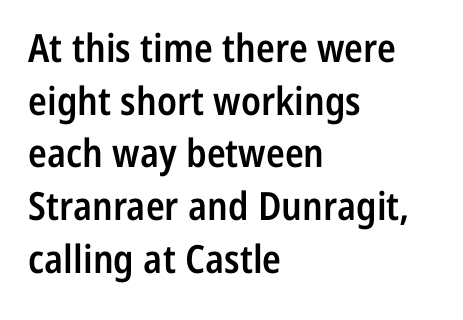
Q: Is the text bold? A: Semi-bold.
Q: Is the text italic (slanted)? A: No, it is upright.
Q: Is the typeface a serif or a sans-serif typeface? A: Sans-serif.
Q: Is the text underlined? A: No.
Q: How is the paragraph aligned? A: Left-aligned.
Q: Is the spacing between letters normal or unusually wide? A: Normal.
Q: Is the spacing between lines tight, normal or loose? A: Normal.
Q: Width (condensed, normal, or wide)? A: Condensed.
Q: Stroke contrast? A: Low.
Q: x-height? A: Medium.
Q: Monospaced? A: No.
